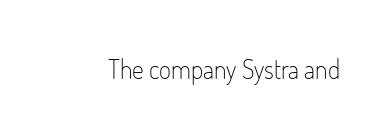
The image shows 26 px text type, upright; set normal letter spacing, not underlined.
